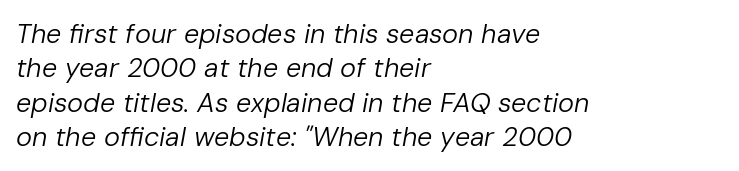
Q: Is the text bold? A: No.
Q: Is the text italic (slanted)? A: Yes, it leans right by about 10 degrees.
Q: Is the text underlined? A: No.
Q: How is the paragraph aligned? A: Left-aligned.
Q: Is the spacing between letters normal or unusually wide? A: Normal.
Q: Is the spacing between lines tight, normal or loose? A: Normal.
